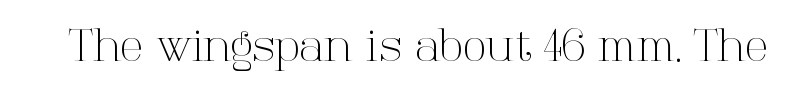
Q: Is the text bold? A: No.
Q: Is the text italic (slanted)? A: No, it is upright.
Q: Is the typeface a serif or a sans-serif typeface? A: Serif.
Q: Is the text underlined? A: No.
Q: Is the spacing between letters normal or unusually wide? A: Normal.
Q: Width (condensed, normal, or wide)? A: Normal.
Q: Stroke contrast? A: High.
Q: x-height? A: Medium.
Q: Monospaced? A: No.
